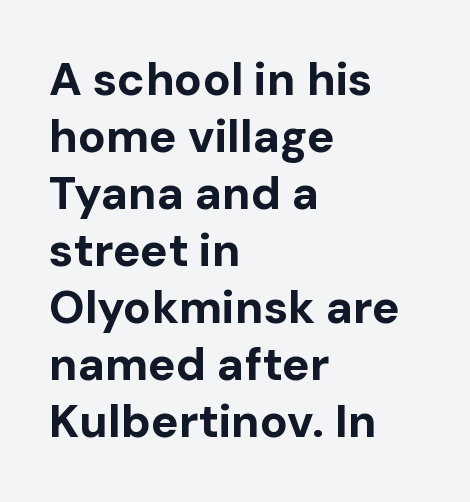
The image shows 46 px bold sans-serif type, upright; set left-aligned, line spacing 1.24x, normal letter spacing, not underlined; low stroke contrast and a medium x-height.
